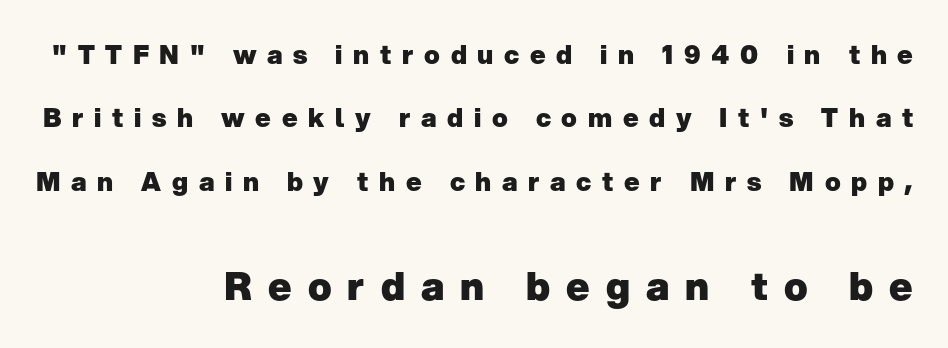
{"serif": "no", "italic": "no", "bold": "yes", "weight": "heavy", "width": "normal", "stroke_contrast": "low", "x_height": "medium", "monospaced": "no", "underline": "no", "align": "right", "line_spacing": "loose", "line_spacing_ratio": 2.44, "letter_spacing": "wide", "letter_spacing_em": 0.41, "larger_block": "second", "size_ratio": 1.5, "glyph_px": 39}
